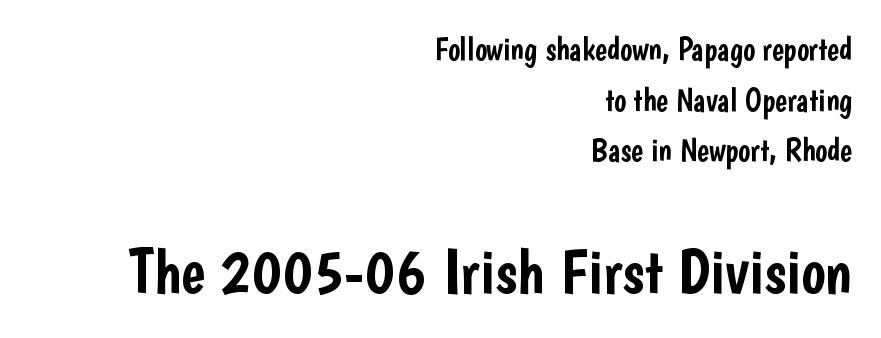
Q: Is the text italic (slanted)? A: No, it is upright.
Q: Is the typeface a serif or a sans-serif typeface? A: Sans-serif.
Q: Is the text underlined? A: No.
Q: How is the paragraph aligned? A: Right-aligned.
Q: Is the spacing between letters normal or unusually wide? A: Normal.
Q: Is the spacing between lines tight, normal or loose? A: Normal.
Q: Which block of text is set in a larger size, the first (top) or the second (bottom)? A: The second (bottom) one.
Q: Width (condensed, normal, or wide)? A: Condensed.
Q: Stroke contrast? A: Low.
Q: x-height? A: Medium.
Q: Monospaced? A: No.
